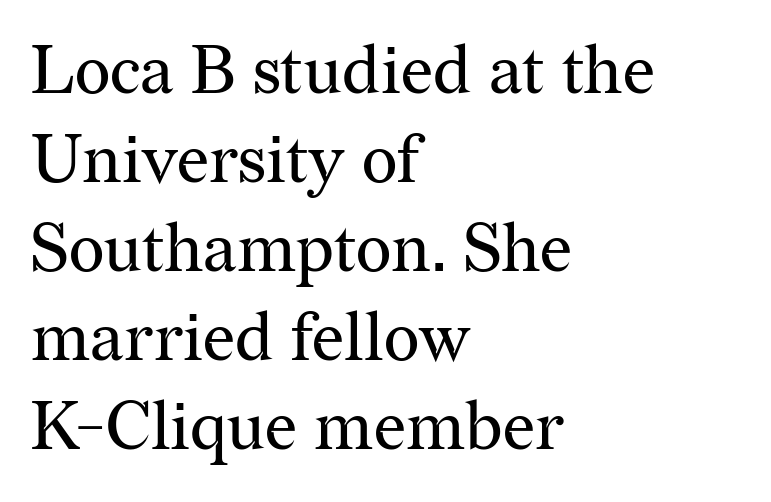
The leading is moderate, giving the passage an even texture. Looks like regular typesetting: each glyph gets only the width it needs. Caption: multi-line text, flush left, ragged right. Italic? Not at all — the glyphs are vertical. A bare baseline throughout the passage.
